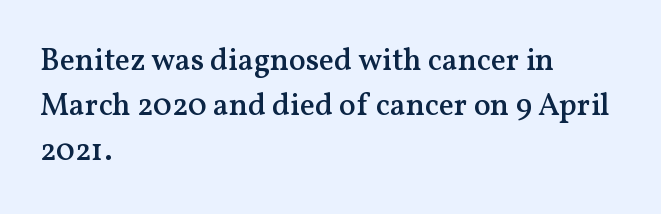
{"serif": "yes", "italic": "no", "bold": "semi", "weight": "semibold", "width": "normal", "stroke_contrast": "medium", "x_height": "medium", "monospaced": "no", "underline": "no", "align": "left", "line_spacing": "normal", "line_spacing_ratio": 1.45, "letter_spacing": "normal", "letter_spacing_em": 0.0, "glyph_px": 31}
